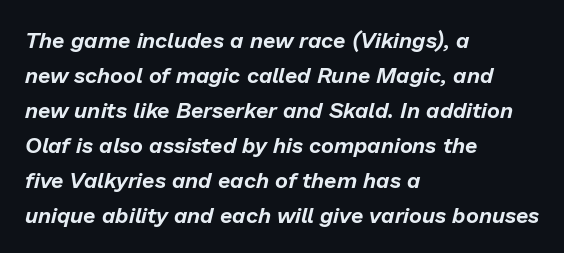
Beneath every word, the page is bare. One-word summary of the alignment: left. What's the leading like? Ordinary, nothing unusual. The text carries the slant typical of an italic or oblique font.
